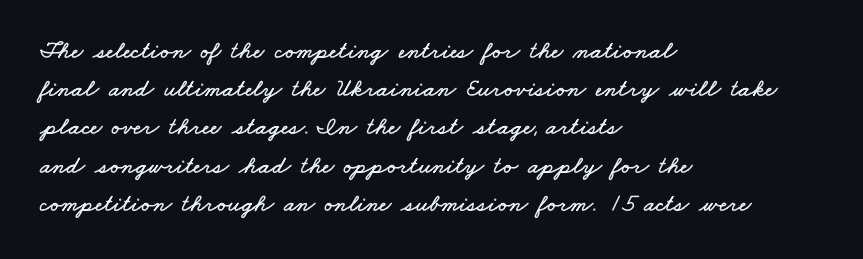
The image shows 25 px text type; set left-aligned, normal line spacing (1.53x), normal letter spacing, not underlined.
